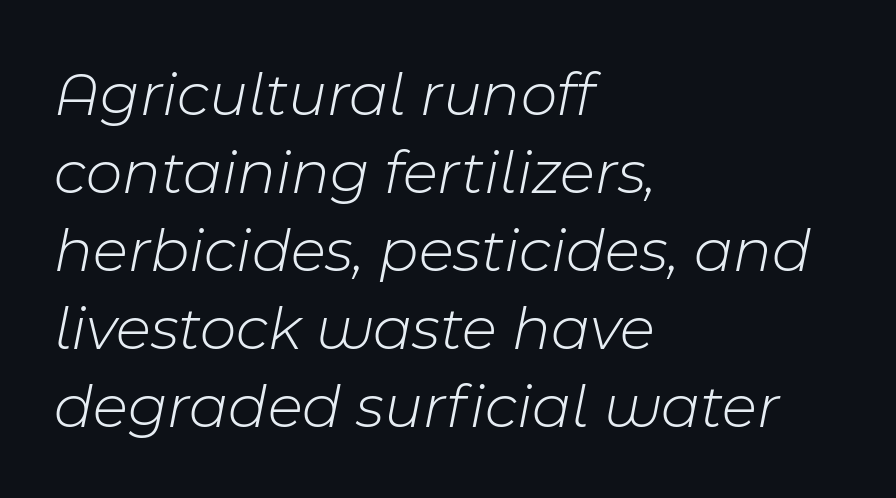
The face used here is proportionally spaced, like ordinary book or web type. The tracking reads as untouched default to a designer's eye. Looking at the ascenders, they clearly lean. Type without underlining.
